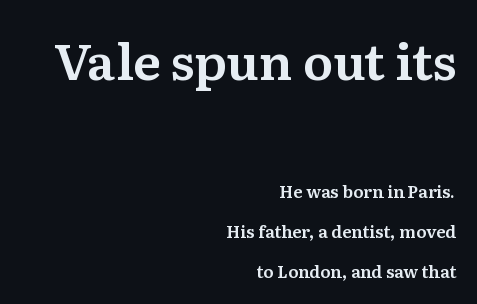
{"serif": "yes", "italic": "no", "width": "normal", "stroke_contrast": "medium", "x_height": "medium", "monospaced": "no", "underline": "no", "align": "right", "line_spacing": "loose", "line_spacing_ratio": 2.34, "letter_spacing": "normal", "letter_spacing_em": 0.0, "larger_block": "first", "size_ratio": 2.94, "glyph_px": 50}
